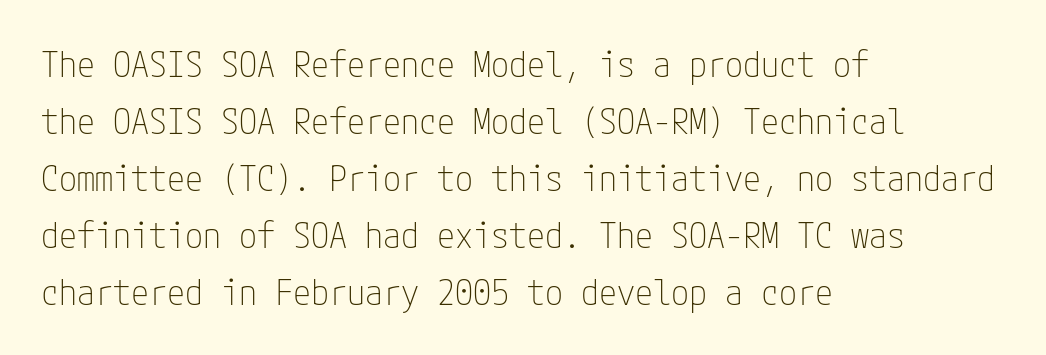
Clear beneath every line of the passage. Quick note: not italic, upright. The lines in this sample share a left origin and differ only in where they stop. Short note: letters normally spaced.
